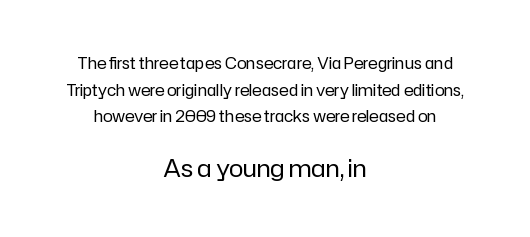
{"italic": "no", "bold": "no", "underline": "no", "align": "center", "line_spacing": "normal", "line_spacing_ratio": 1.67, "letter_spacing": "normal", "letter_spacing_em": 0.0, "larger_block": "second", "size_ratio": 1.5, "glyph_px": 24}
